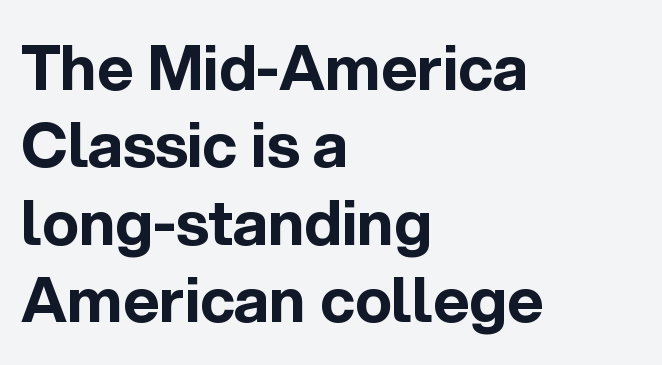
{"serif": "no", "italic": "no", "bold": "yes", "weight": "bold", "width": "normal", "x_height": "medium", "monospaced": "no", "underline": "no", "align": "left", "line_spacing": "normal", "line_spacing_ratio": 1.25, "letter_spacing": "normal", "letter_spacing_em": 0.0, "glyph_px": 62}
